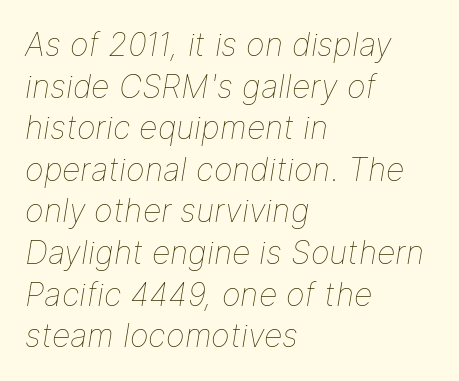
Just letters on the line, the space beneath them empty. The axis of the letterforms is tilted away from vertical. Successive baselines arrive at the customary interval. The lines in this sample share a left origin and differ only in where they stop.
